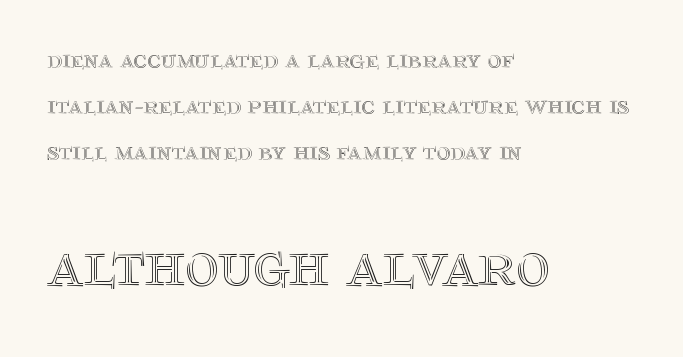
The image shows 64 px text type, upright; set left-aligned, line spacing 1.77x, normal letter spacing, not underlined; the second (bottom) block is 2.46x larger; a large x-height.
